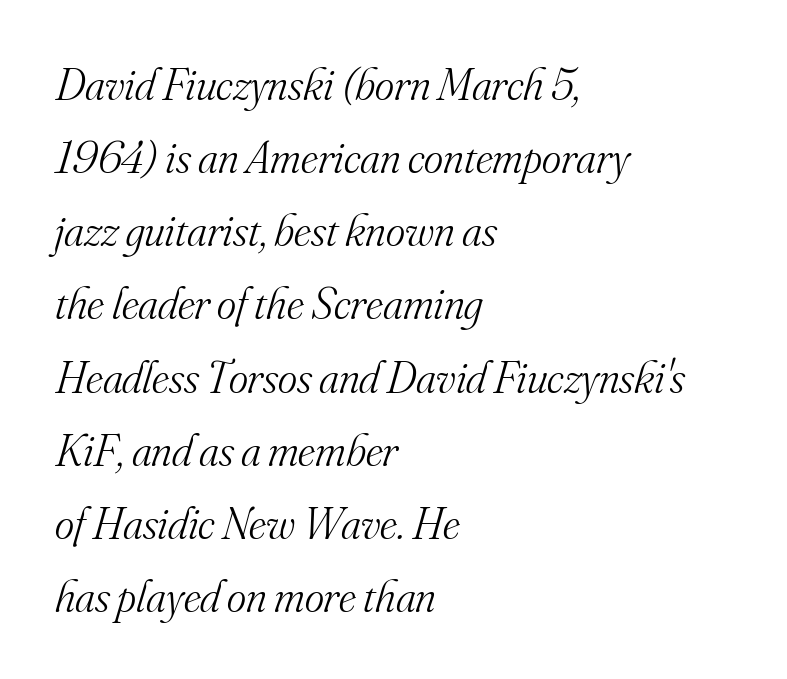
{"serif": "yes", "italic": "yes", "lean": "right", "slant_degrees": 16, "bold": "no", "weight": "light", "width": "normal", "stroke_contrast": "medium", "x_height": "small", "monospaced": "no", "underline": "no", "align": "left", "line_spacing": "normal", "line_spacing_ratio": 1.59, "letter_spacing": "normal", "letter_spacing_em": 0.0, "glyph_px": 46}
